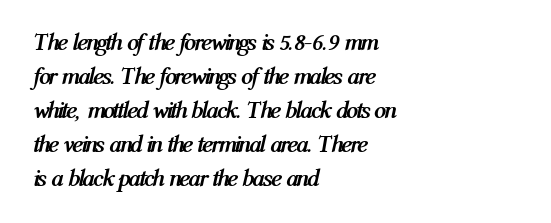
The image shows 24 px bold type, italic (leaning right); set left-aligned, normal line spacing (1.42x), normal letter spacing, not underlined.
